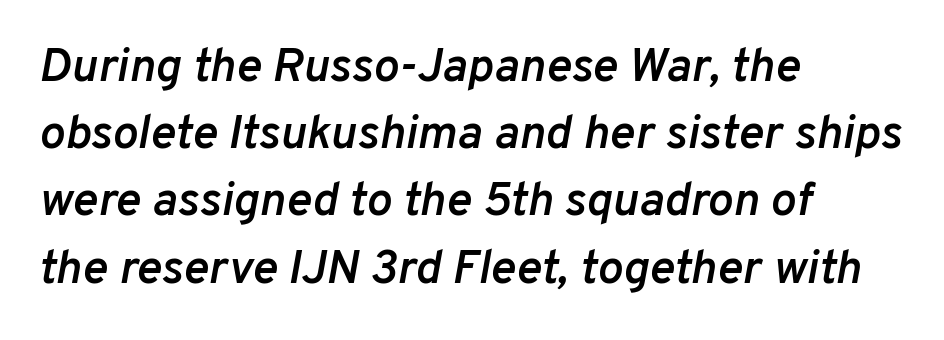
{"italic": "yes", "lean": "right", "slant_degrees": 10, "bold": "semi", "weight": "semibold", "width": "normal", "stroke_contrast": "low", "x_height": "medium", "monospaced": "no", "underline": "no", "align": "left", "line_spacing": "normal", "line_spacing_ratio": 1.4, "letter_spacing": "normal", "letter_spacing_em": 0.0, "glyph_px": 48}
